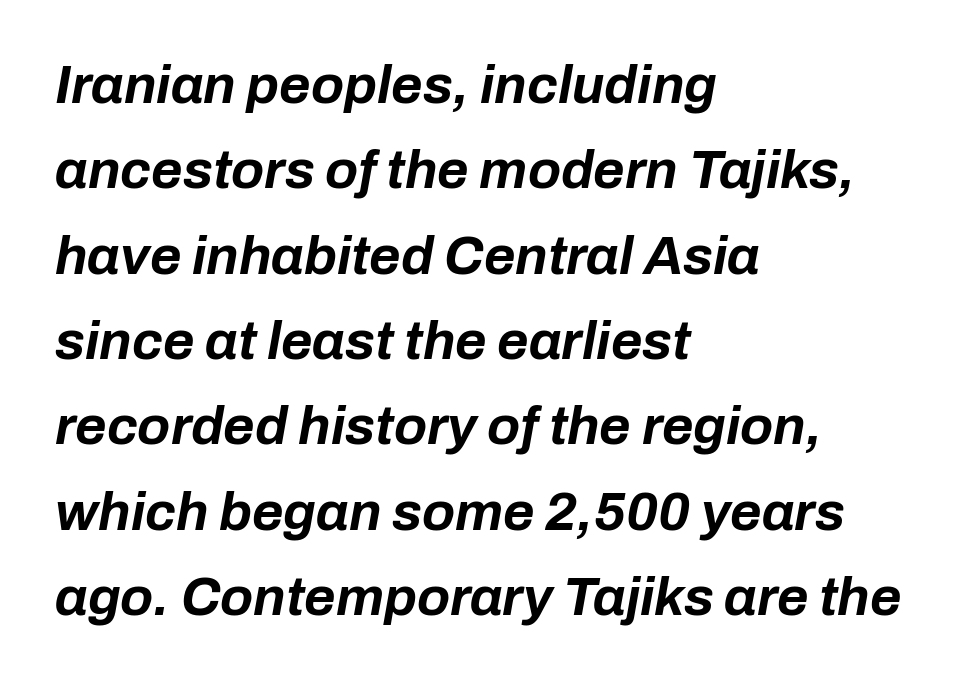
The image shows 54 px bold type, italic (leaning right); set left-aligned, normal line spacing (1.58x), normal letter spacing, not underlined; low stroke contrast and a medium x-height.
